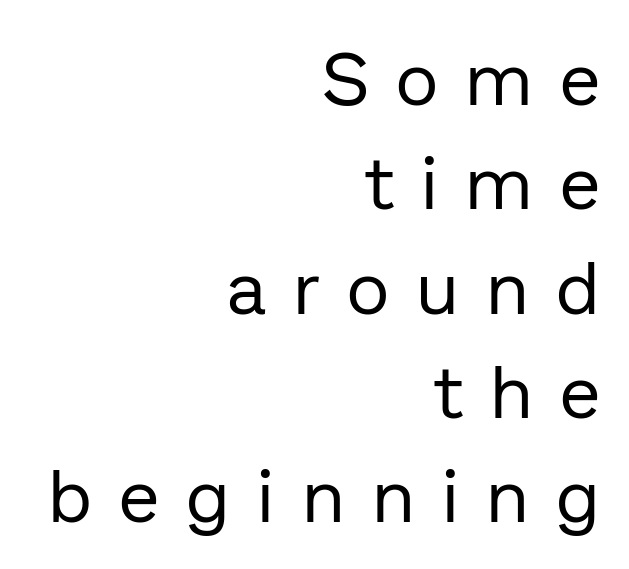
Italic? Not at all — the glyphs are vertical. The letters advance in unequal steps, a hallmark of proportional type. Nothing heavy about these letters — not bold at all. This sample uses a sans-serif face. Quick note: interline space is typical.
